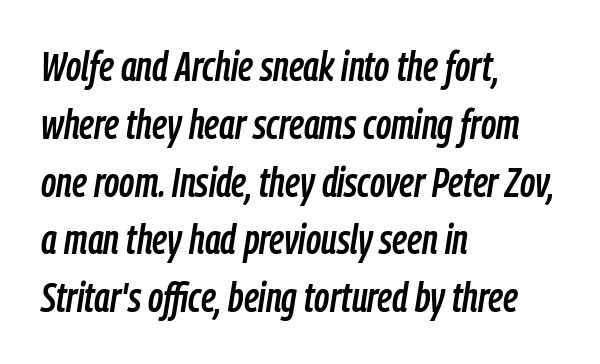
{"italic": "yes", "lean": "right", "slant_degrees": 9, "width": "condensed", "stroke_contrast": "low", "x_height": "medium", "monospaced": "no", "underline": "no", "align": "left", "line_spacing": "normal", "line_spacing_ratio": 1.41, "letter_spacing": "normal", "letter_spacing_em": 0.0, "glyph_px": 41}
